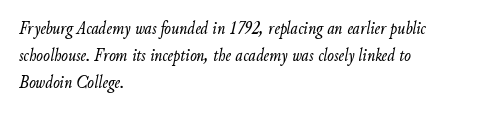
Notice how the passage keeps a crisp vertical edge on the left only. Whoever set this chose a conventional vertical rhythm. Inter-character spacing is left at the font's built-in metrics. Anything drawn beneath the words? Only blank space. The glyphs look as if they've been sheared to an angle. The passage shown is not bold in any degree.
